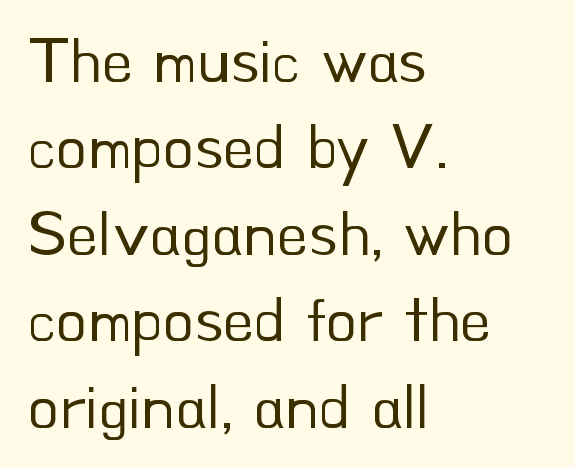
The face used here is proportionally spaced, like ordinary book or web type. Each new line begins a customary step beneath the previous one. The letters carry no serifs — their stems end cleanly without finishing strokes. The lettering holds an erect, upright posture throughout. A student would call this left alignment; a typographer would say flush left, rag right.
